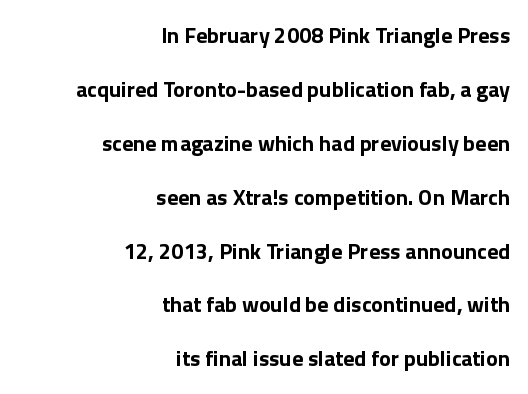
{"italic": "no", "bold": "yes", "underline": "no", "align": "right", "line_spacing": "loose", "line_spacing_ratio": 2.45, "letter_spacing": "normal", "letter_spacing_em": 0.0, "glyph_px": 22}
